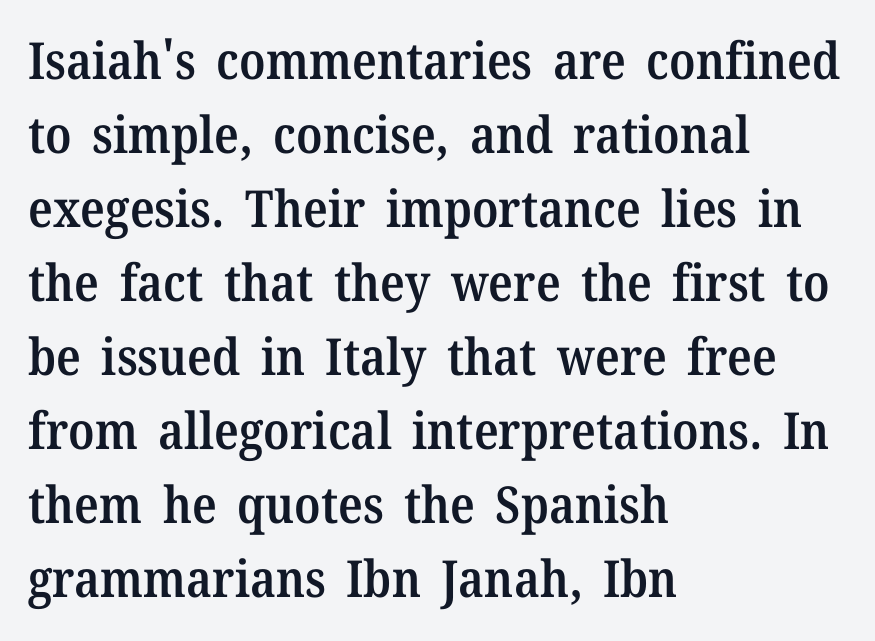
Q: Is the text bold? A: Semi-bold.
Q: Is the text italic (slanted)? A: No, it is upright.
Q: Is the typeface a serif or a sans-serif typeface? A: Serif.
Q: Is the text underlined? A: No.
Q: How is the paragraph aligned? A: Left-aligned.
Q: Is the spacing between letters normal or unusually wide? A: Normal.
Q: Is the spacing between lines tight, normal or loose? A: Normal.
Q: Width (condensed, normal, or wide)? A: Normal.
Q: Stroke contrast? A: Medium.
Q: x-height? A: Medium.
Q: Monospaced? A: No.
